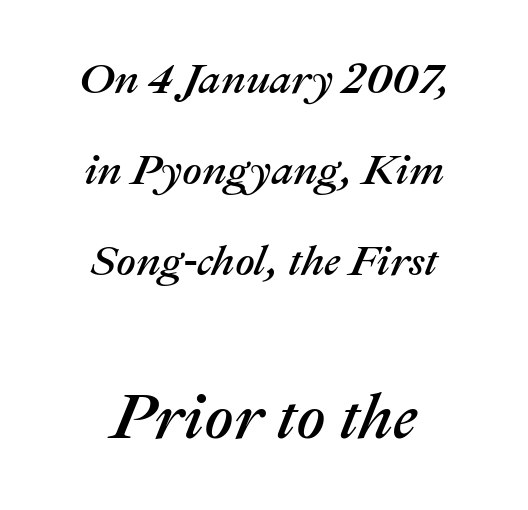
This sample is center-justified, so both line endings float freely. Observe the ordinary spacing: letters are neighbours, not strangers. A typesetter would call this leading open, well beyond the default. Clear beneath every line of the passage.
